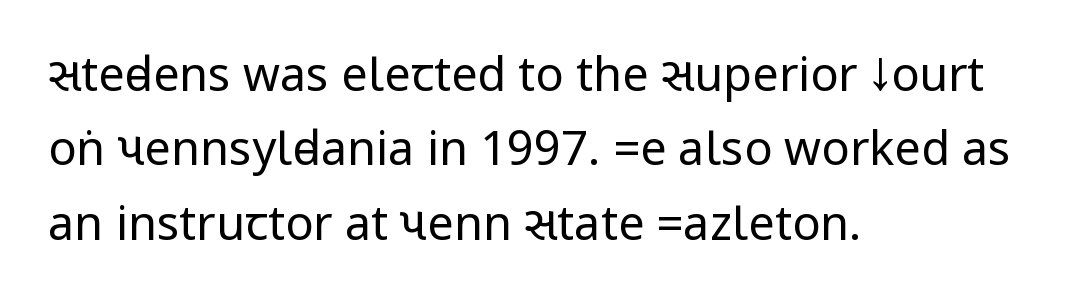
Q: Is the text bold? A: No.
Q: Is the text italic (slanted)? A: No, it is upright.
Q: Is the typeface a serif or a sans-serif typeface? A: Sans-serif.
Q: Is the text underlined? A: No.
Q: How is the paragraph aligned? A: Left-aligned.
Q: Is the spacing between letters normal or unusually wide? A: Normal.
Q: Is the spacing between lines tight, normal or loose? A: Normal.
Q: Width (condensed, normal, or wide)? A: Condensed.
Q: Stroke contrast? A: Low.
